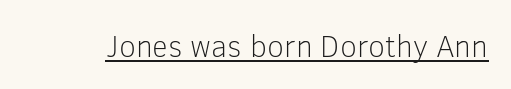
Q: Is the text bold? A: No.
Q: Is the text italic (slanted)? A: No, it is upright.
Q: Is the typeface a serif or a sans-serif typeface? A: Sans-serif.
Q: Is the text underlined? A: Yes.
Q: Is the spacing between letters normal or unusually wide? A: Normal.
Q: Width (condensed, normal, or wide)? A: Normal.
Q: Stroke contrast? A: Low.
Q: x-height? A: Medium.
Q: Monospaced? A: No.
